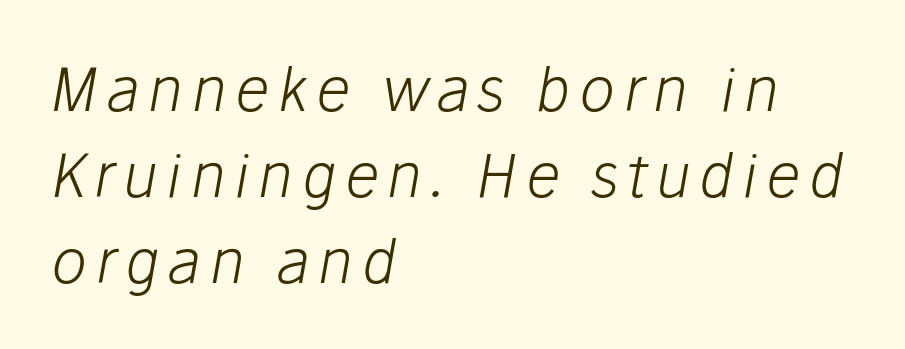
{"italic": "yes", "lean": "right", "slant_degrees": 10, "bold": "no", "weight": "light", "width": "normal", "stroke_contrast": "low", "x_height": "medium", "monospaced": "no", "underline": "no", "align": "left", "line_spacing": "normal", "line_spacing_ratio": 1.43, "glyph_px": 60}
